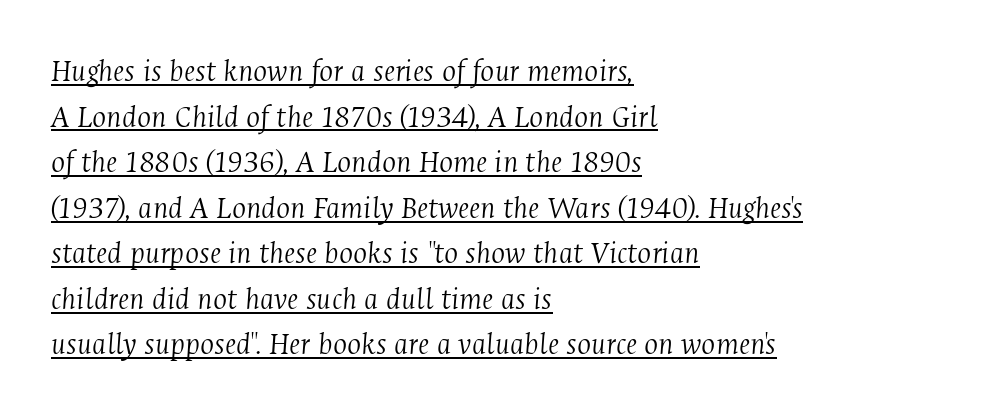
Q: Is the text bold? A: No.
Q: Is the text italic (slanted)? A: Yes, it leans right by about 4 degrees.
Q: Is the typeface a serif or a sans-serif typeface? A: Serif.
Q: Is the text underlined? A: Yes.
Q: How is the paragraph aligned? A: Left-aligned.
Q: Is the spacing between letters normal or unusually wide? A: Normal.
Q: Is the spacing between lines tight, normal or loose? A: Normal.
Q: Width (condensed, normal, or wide)? A: Condensed.
Q: Stroke contrast? A: Medium.
Q: x-height? A: Medium.
Q: Monospaced? A: No.
